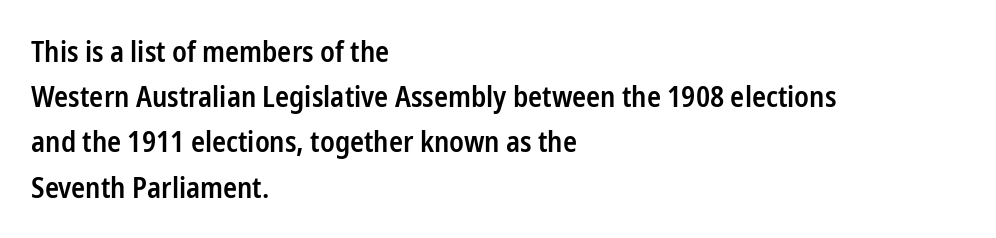
Notice how the stems are strictly vertical — no italics here. Underline: absent. You could call the tracking neutral — neither tight nor loose. Evenly set lines give the paragraph a standard silhouette.
